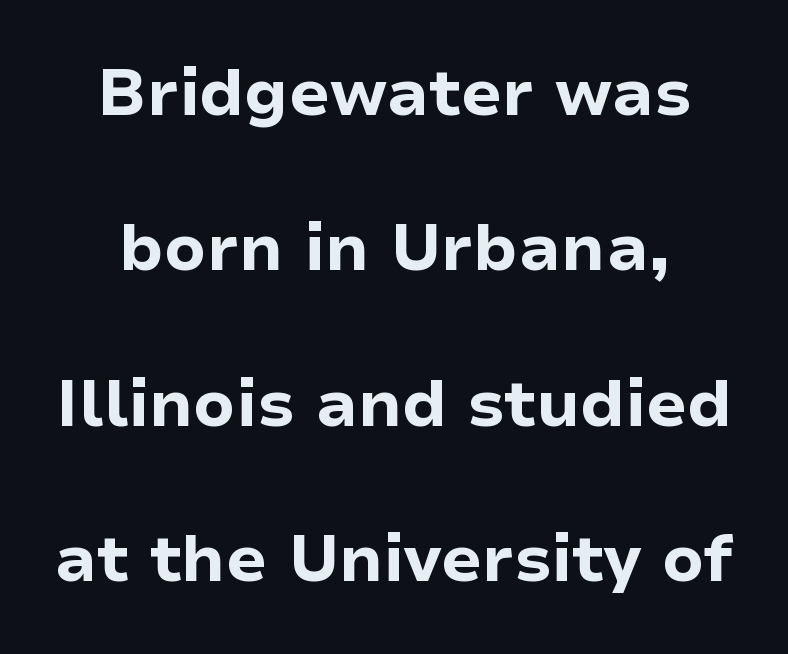
Q: Is the text bold? A: Yes.
Q: Is the text italic (slanted)? A: No, it is upright.
Q: Is the typeface a serif or a sans-serif typeface? A: Sans-serif.
Q: Is the text underlined? A: No.
Q: How is the paragraph aligned? A: Centered.
Q: Is the spacing between letters normal or unusually wide? A: Normal.
Q: Is the spacing between lines tight, normal or loose? A: Loose.
Q: Width (condensed, normal, or wide)? A: Normal.
Q: Stroke contrast? A: Low.
Q: x-height? A: Medium.
Q: Monospaced? A: No.
